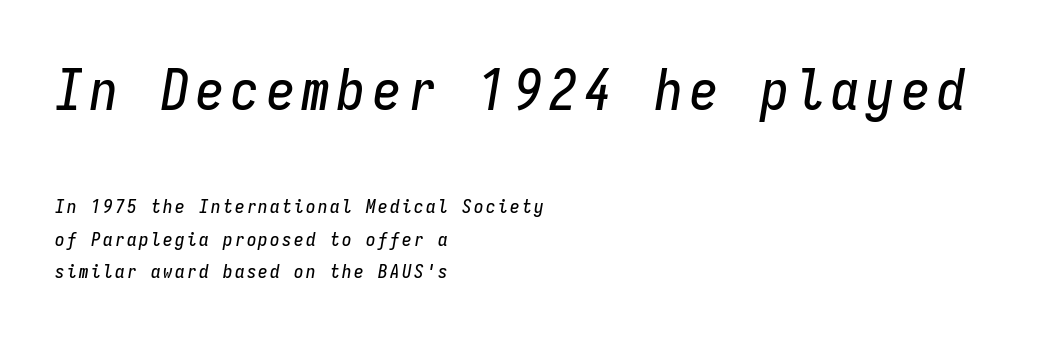
{"italic": "yes", "lean": "right", "slant_degrees": 9, "width": "condensed", "stroke_contrast": "low", "x_height": "medium", "monospaced": "yes", "underline": "no", "align": "left", "line_spacing": "normal", "line_spacing_ratio": 1.69, "larger_block": "first", "size_ratio": 2.95, "glyph_px": 56}
